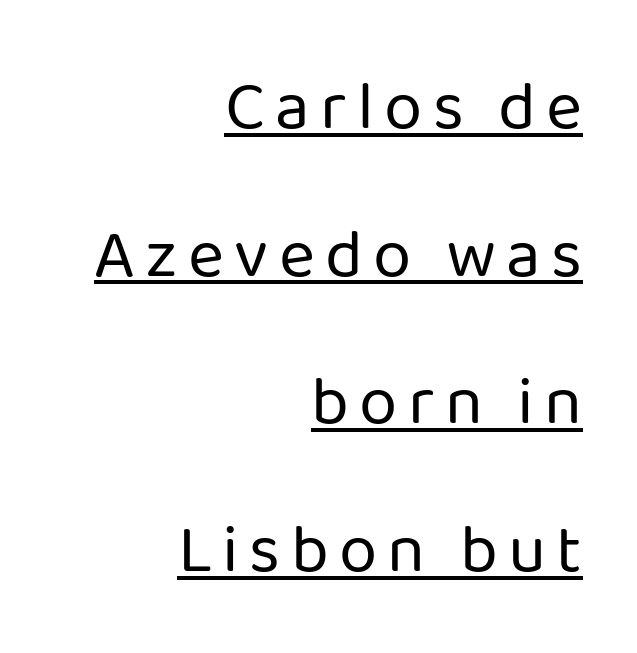
{"serif": "no", "italic": "no", "bold": "no", "weight": "regular", "width": "normal", "stroke_contrast": "low", "x_height": "medium", "monospaced": "no", "underline": "yes", "align": "right", "line_spacing": "loose", "line_spacing_ratio": 2.14, "glyph_px": 69}
